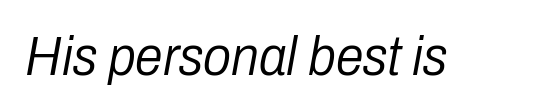
Q: Is the text bold? A: No.
Q: Is the text italic (slanted)? A: Yes, it leans right by about 10 degrees.
Q: Is the text underlined? A: No.
Q: Is the spacing between letters normal or unusually wide? A: Normal.
Q: Width (condensed, normal, or wide)? A: Condensed.
Q: Stroke contrast? A: Low.
Q: x-height? A: Medium.
Q: Monospaced? A: No.
